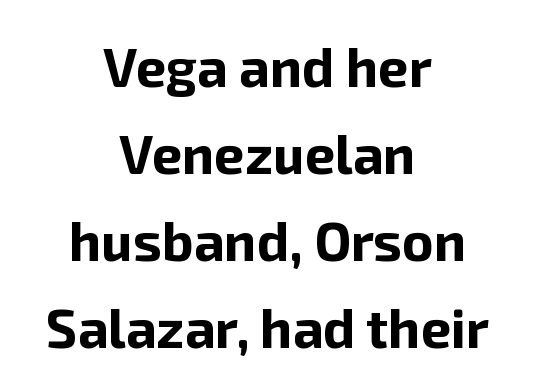
Plain, unruled lines of type. Words appear dense and cohesive because spacing is normal. The passage shown is typed in a proportional face where columns would drift. Regarding leading, the lines here are spaced in the standard way.
